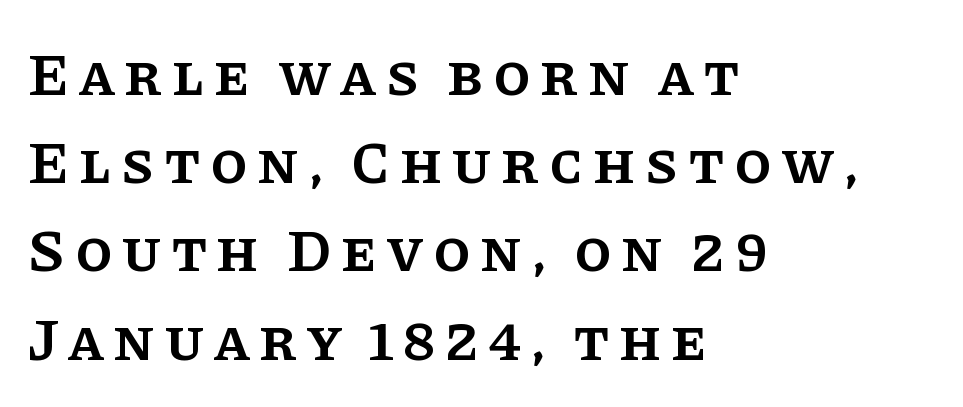
{"serif": "yes", "italic": "no", "bold": "semi", "weight": "semibold", "width": "normal", "stroke_contrast": "low", "x_height": "large", "monospaced": "no", "underline": "no", "align": "left", "line_spacing": "normal", "line_spacing_ratio": 1.47, "glyph_px": 60}
